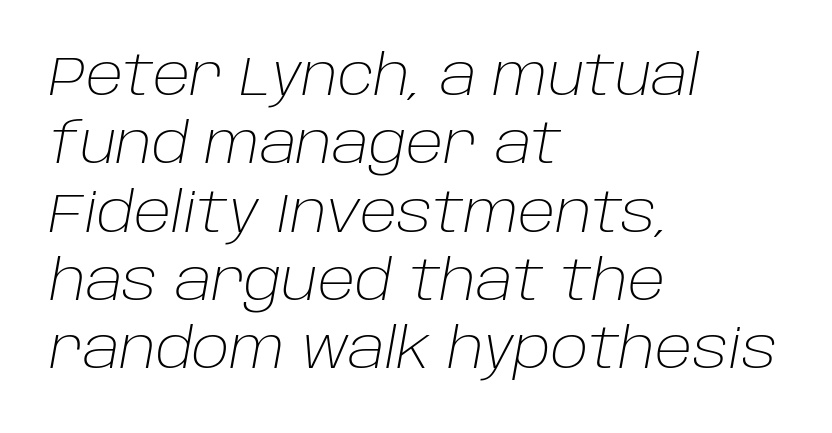
Letter spacing: default. The passage shown is not bold in any degree. Posture: slanted. Honestly, there is no underline to notice here at all. The paragraph has a hard left edge and a soft right edge.
